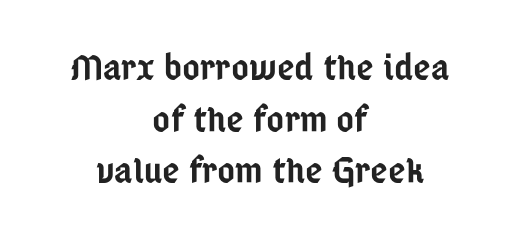
Q: Is the text bold? A: Semi-bold.
Q: Is the text italic (slanted)? A: No, it is upright.
Q: Is the typeface a serif or a sans-serif typeface? A: Sans-serif.
Q: Is the text underlined? A: No.
Q: How is the paragraph aligned? A: Centered.
Q: Is the spacing between letters normal or unusually wide? A: Normal.
Q: Is the spacing between lines tight, normal or loose? A: Normal.
Q: Width (condensed, normal, or wide)? A: Condensed.
Q: Stroke contrast? A: Low.
Q: x-height? A: Medium.
Q: Monospaced? A: No.
